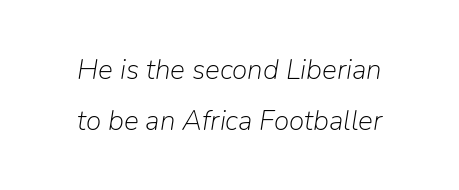
Compared with typical body copy, the letter spacing here is the same. Here the designer chose a conventional face with non-uniform glyph widths. Anything drawn beneath the words? Only blank space. A typesetter would mark this as italic. Weight: not bold — regular or lighter.
